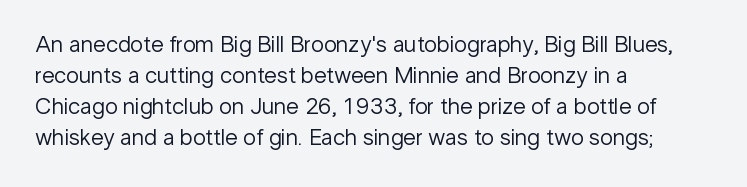
Q: Is the text bold? A: No.
Q: Is the text italic (slanted)? A: No, it is upright.
Q: Is the text underlined? A: No.
Q: How is the paragraph aligned? A: Left-aligned.
Q: Is the spacing between letters normal or unusually wide? A: Normal.
Q: Is the spacing between lines tight, normal or loose? A: Normal.
